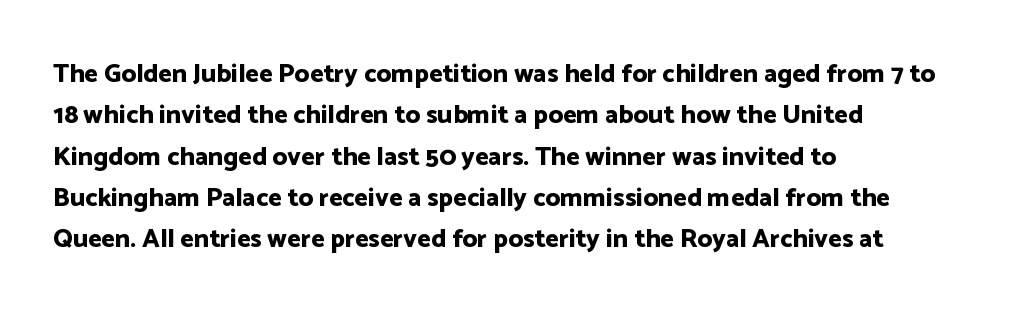
Descenders are the only things crossing below the line. Honestly, the row spacing looks completely unremarkable. The font is running at its bold setting. Inter-character spacing is left at the font's built-in metrics. Vertical strokes here are truly vertical.
